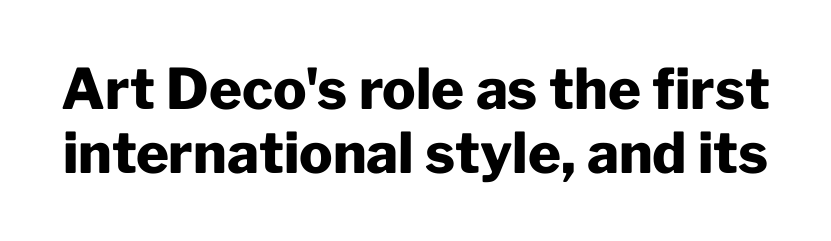
Here the designer chose a conventional face with non-uniform glyph widths. The passage shown is not underscored anywhere. One glance says dense: line gaps are narrower than usual. Compared with an ordinary text face, these strokes are far heavier — a full bold. Italic: no, the glyphs are upright roman.
